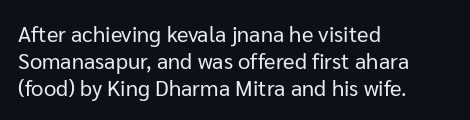
Q: Is the text bold? A: No.
Q: Is the text italic (slanted)? A: No, it is upright.
Q: Is the text underlined? A: No.
Q: How is the paragraph aligned? A: Left-aligned.
Q: Is the spacing between letters normal or unusually wide? A: Normal.
